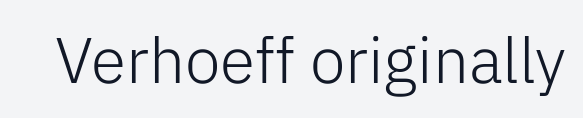
{"serif": "no", "italic": "no", "bold": "no", "weight": "light", "width": "normal", "stroke_contrast": "low", "x_height": "medium", "monospaced": "no", "underline": "no", "letter_spacing": "normal", "letter_spacing_em": 0.0, "glyph_px": 64}
